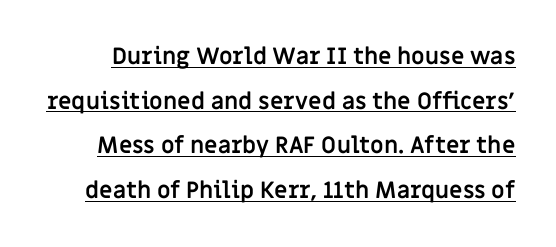
The rendering keeps characters at their native spacing. Bold? Absolutely — the strokes are thick and heavy. The specimen includes a rule beneath the text block's lines. Do the letters lean? They stand straight. Compared with typical paragraphs, the rows here are farther apart.
